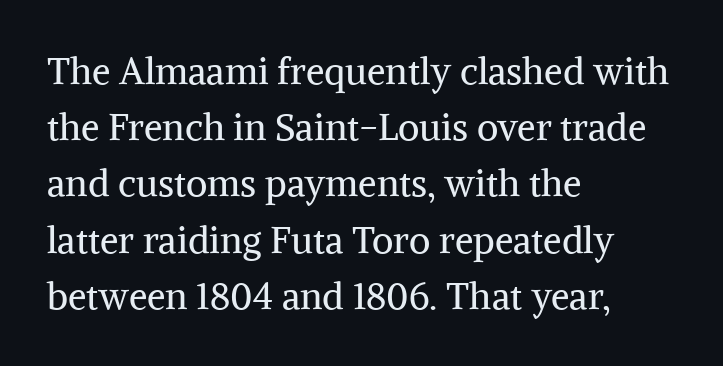
{"serif": "yes", "italic": "no", "bold": "no", "weight": "regular", "width": "normal", "stroke_contrast": "medium", "x_height": "medium", "monospaced": "no", "underline": "no", "align": "left", "line_spacing": "normal", "line_spacing_ratio": 1.52, "letter_spacing": "normal", "letter_spacing_em": 0.0, "glyph_px": 37}
